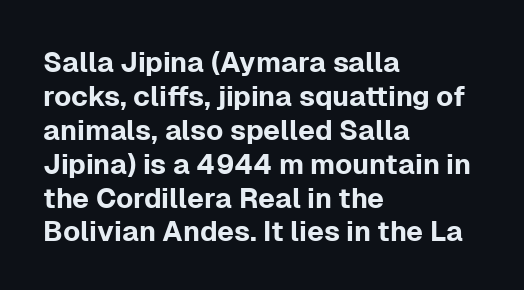
The image shows 28 px sans-serif type, upright; set left-aligned, line spacing 1.21x, normal letter spacing, not underlined; low stroke contrast and a medium x-height.
